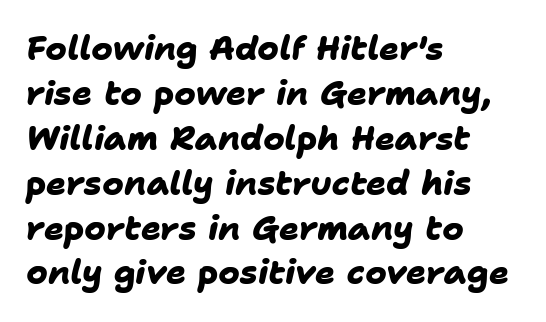
The paragraph has a hard left edge and a soft right edge. The typesetting leans heavy: a genuine bold. The face used here is a sans, in the tradition of grotesques and geometrics. A normal amount of white space separates one row of letters from the next. Default kerning and tracking; the words read as compact shapes. The foot of each line stays bare and open.
